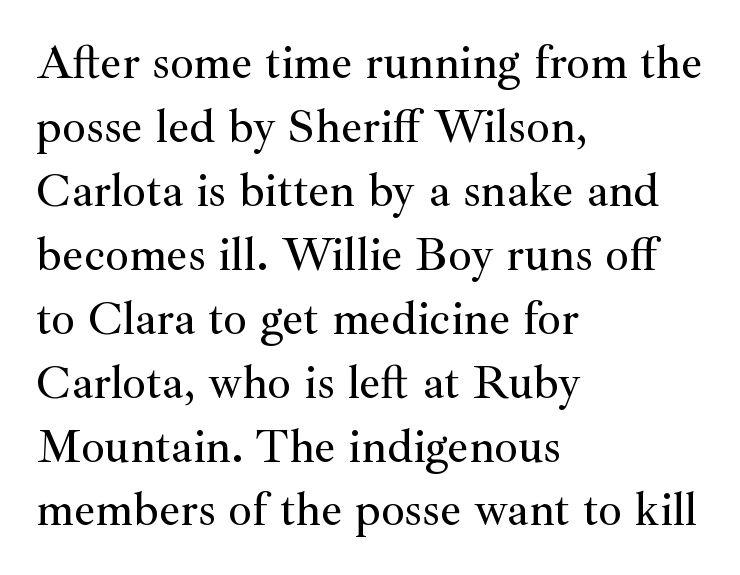
The image shows 47 px serif type, upright; set left-aligned, normal line spacing (1.36x), normal letter spacing, not underlined; medium stroke contrast and a small x-height.
